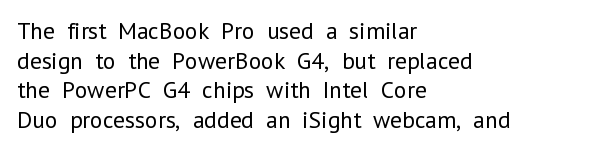
Q: Is the text bold? A: No.
Q: Is the text italic (slanted)? A: No, it is upright.
Q: Is the text underlined? A: No.
Q: How is the paragraph aligned? A: Left-aligned.
Q: Is the spacing between letters normal or unusually wide? A: Normal.
